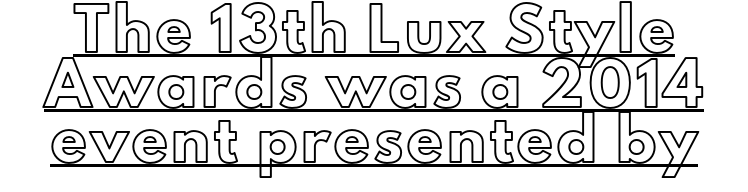
The specimen includes a rule beneath the text block's lines. Characters remain perfectly vertical along every line. The face used here is proportionally spaced, like ordinary book or web type. Vertical spacing — default.
